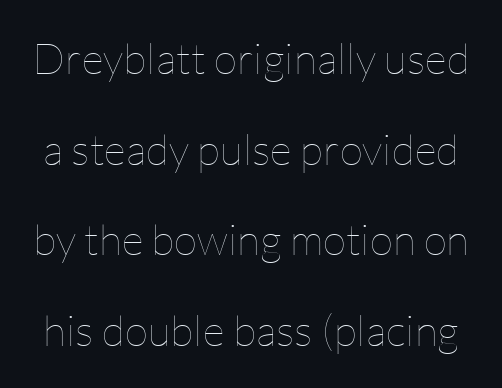
Q: Is the text bold? A: No.
Q: Is the text italic (slanted)? A: No, it is upright.
Q: Is the text underlined? A: No.
Q: Is the spacing between letters normal or unusually wide? A: Normal.
Q: Is the spacing between lines tight, normal or loose? A: Loose.
Q: Width (condensed, normal, or wide)? A: Normal.
Q: Stroke contrast? A: Low.
Q: x-height? A: Medium.
Q: Monospaced? A: No.
